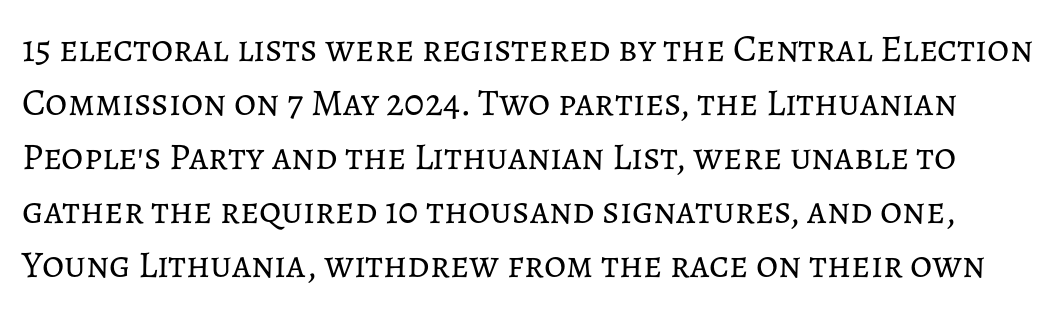
Q: Is the text bold? A: No.
Q: Is the text italic (slanted)? A: No, it is upright.
Q: Is the text underlined? A: No.
Q: Is the spacing between letters normal or unusually wide? A: Normal.
Q: Is the spacing between lines tight, normal or loose? A: Normal.
Q: Width (condensed, normal, or wide)? A: Normal.
Q: Stroke contrast? A: Low.
Q: x-height? A: Medium.
Q: Monospaced? A: No.
